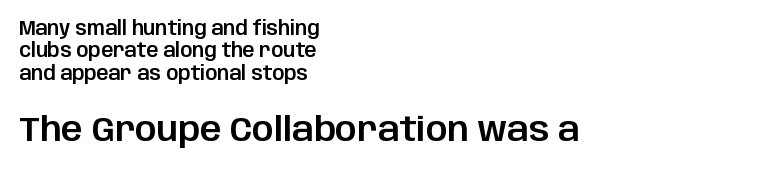
{"serif": "no", "italic": "no", "width": "normal", "stroke_contrast": "low", "x_height": "large", "monospaced": "no", "underline": "no", "align": "left", "line_spacing_ratio": 1.18, "letter_spacing": "normal", "letter_spacing_em": 0.0, "larger_block": "second", "size_ratio": 1.79, "glyph_px": 34}
